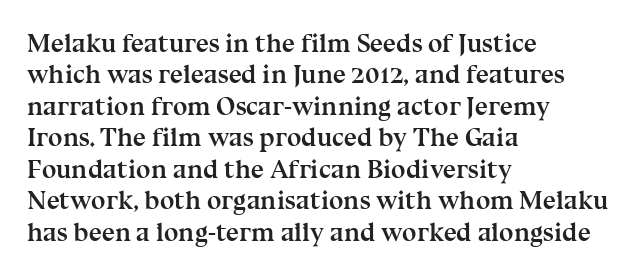
Posture: straight, roman, zero tilt. A student would call this left alignment; a typographer would say flush left, rag right. Rule under the text: the space is simply empty. Between one letter and the next there's only the usual sliver of space. Plenty of ink on the page — the face is bold.
